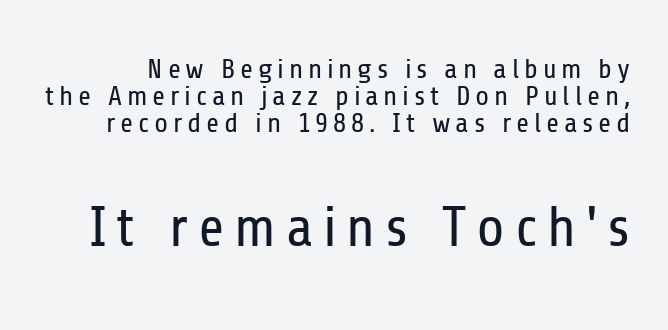
Q: Is the text bold? A: No.
Q: Is the text italic (slanted)? A: No, it is upright.
Q: Is the typeface a serif or a sans-serif typeface? A: Sans-serif.
Q: Is the text underlined? A: No.
Q: Is the spacing between lines tight, normal or loose? A: Tight.
Q: Which block of text is set in a larger size, the first (top) or the second (bottom)? A: The second (bottom) one.
Q: Width (condensed, normal, or wide)? A: Condensed.
Q: Stroke contrast? A: Low.
Q: x-height? A: Medium.
Q: Monospaced? A: No.
